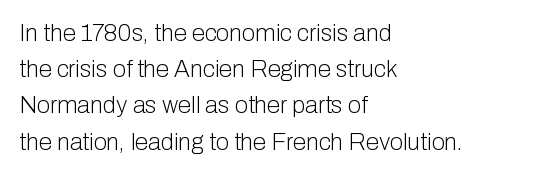
Q: Is the text bold? A: No.
Q: Is the text italic (slanted)? A: No, it is upright.
Q: Is the text underlined? A: No.
Q: How is the paragraph aligned? A: Left-aligned.
Q: Is the spacing between letters normal or unusually wide? A: Normal.
Q: Is the spacing between lines tight, normal or loose? A: Normal.
